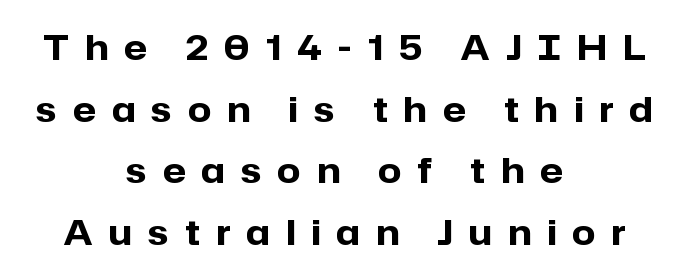
Look at the bottom of the vertical strokes: they stop flat, with no serifs. A bare baseline throughout the passage. How heavy is the stroke? Heavy — this is a bold. When letters stand straight like this, we call the style roman or upright. Loose tracking; the words dissolve into strings of separated letters.
